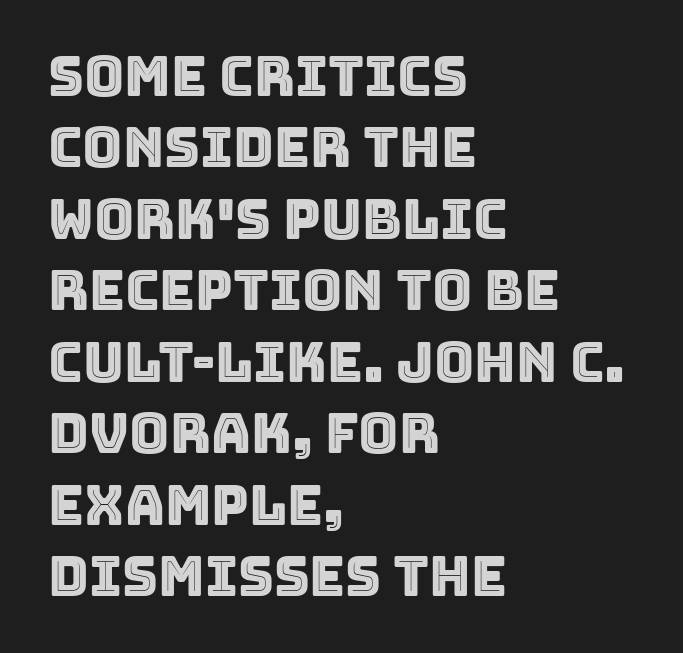
Q: Is the text italic (slanted)? A: No, it is upright.
Q: Is the text underlined? A: No.
Q: How is the paragraph aligned? A: Left-aligned.
Q: Is the spacing between letters normal or unusually wide? A: Normal.
Q: Is the spacing between lines tight, normal or loose? A: Normal.
Q: Width (condensed, normal, or wide)? A: Normal.
Q: x-height? A: Large.
Q: Monospaced? A: No.
